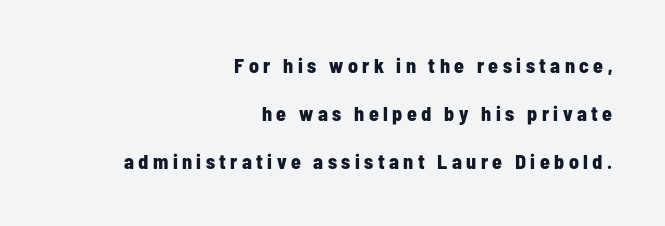
The image shows 20 px bold type, upright; set right-aligned, loose line spacing (2.4x), unusually wide letter spacing (+0.22 em), not underlined.
